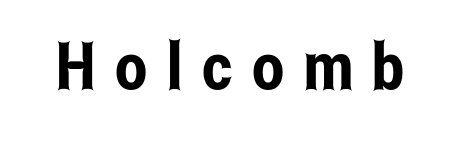
Q: Is the text italic (slanted)? A: No, it is upright.
Q: Is the typeface a serif or a sans-serif typeface? A: Sans-serif.
Q: Is the text underlined? A: No.
Q: Is the spacing between letters normal or unusually wide? A: Unusually wide.
Q: Width (condensed, normal, or wide)? A: Condensed.
Q: Stroke contrast? A: Low.
Q: x-height? A: Medium.
Q: Monospaced? A: No.
